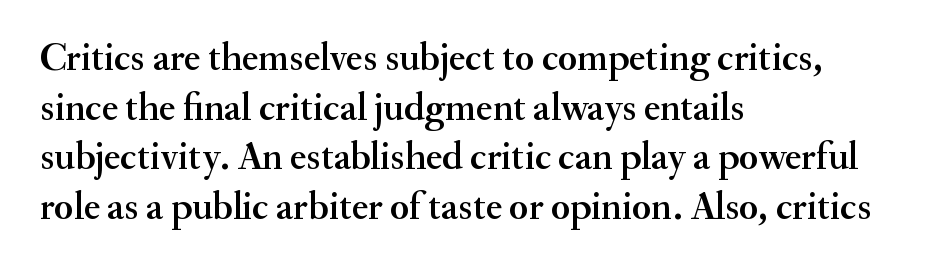
Q: Is the text italic (slanted)? A: No, it is upright.
Q: Is the typeface a serif or a sans-serif typeface? A: Serif.
Q: Is the text underlined? A: No.
Q: How is the paragraph aligned? A: Left-aligned.
Q: Is the spacing between letters normal or unusually wide? A: Normal.
Q: Is the spacing between lines tight, normal or loose? A: Normal.
Q: Width (condensed, normal, or wide)? A: Normal.
Q: Stroke contrast? A: Medium.
Q: x-height? A: Small.
Q: Monospaced? A: No.
